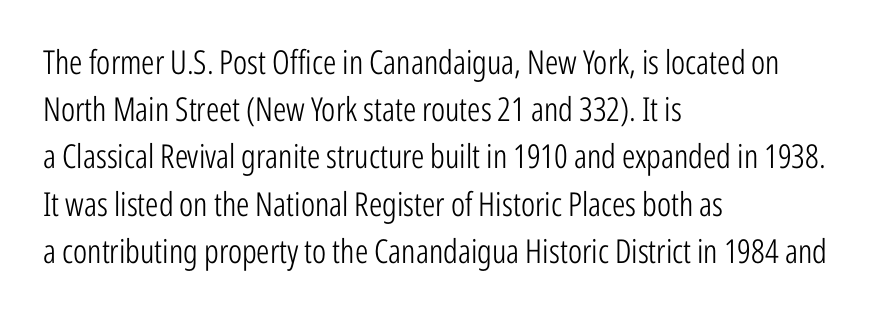
{"serif": "no", "italic": "no", "bold": "no", "weight": "light", "width": "condensed", "stroke_contrast": "low", "x_height": "medium", "monospaced": "no", "underline": "no", "align": "left", "line_spacing": "normal", "line_spacing_ratio": 1.43, "letter_spacing": "normal", "letter_spacing_em": 0.0, "glyph_px": 33}
